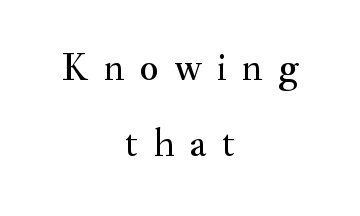
Is this a sans? No — the strokes have serifs. Each letter keeps its own natural width here, so spacing adapts to shape. Alignment: centered. Posture: upright roman. Glance below the letters and you will spot only blank space. Spacing between characters has been opened up far beyond the box default.
